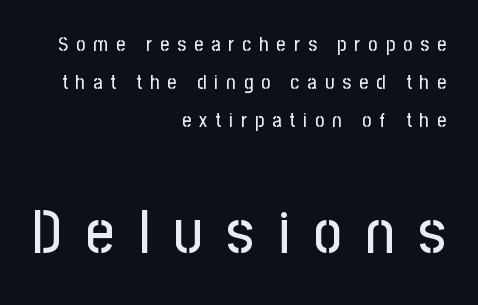
The image shows 61 px condensed sans-serif type, upright; set right-aligned, loose line spacing (1.9x), unusually wide letter spacing (+0.4 em), not underlined; the second (bottom) block is 3.05x larger; low stroke contrast and a medium x-height.
